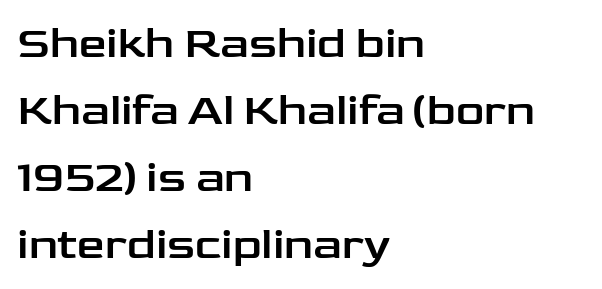
Q: Is the text italic (slanted)? A: No, it is upright.
Q: Is the typeface a serif or a sans-serif typeface? A: Sans-serif.
Q: Is the text underlined? A: No.
Q: How is the paragraph aligned? A: Left-aligned.
Q: Is the spacing between letters normal or unusually wide? A: Normal.
Q: Is the spacing between lines tight, normal or loose? A: Normal.
Q: Width (condensed, normal, or wide)? A: Wide.
Q: Stroke contrast? A: Low.
Q: x-height? A: Medium.
Q: Monospaced? A: No.
